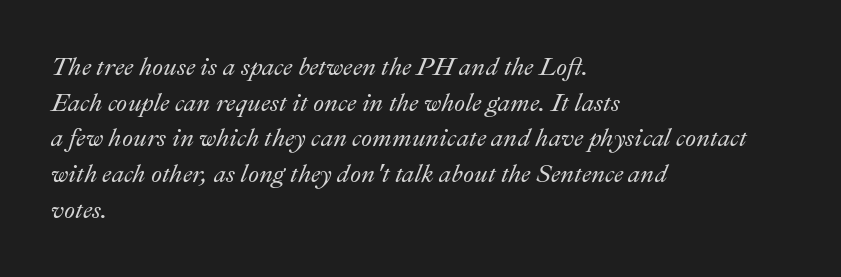
The rows are spaced the way most documents space them. The axis of the letterforms is tilted away from vertical. Spacing between characters is what you'd get straight out of the box. Glance below the letters and you will spot only blank space.
